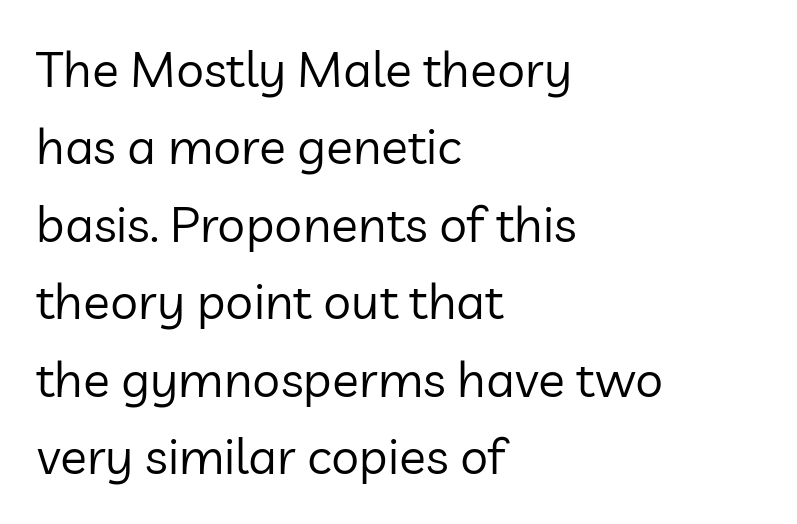
Serifs: no, the terminals of the letterforms are clean. Letters have the restrained weight of plain body copy at most. Do the characters align in a grid? No, the font is proportional. Notice how descenders clear the ascenders below comfortably — that's standard leading.
